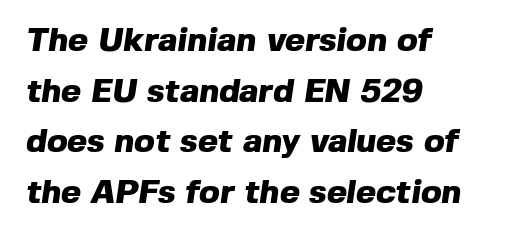
{"serif": "no", "bold": "yes", "weight": "heavy", "width": "normal", "x_height": "medium", "monospaced": "no", "underline": "no", "align": "left", "line_spacing": "normal", "line_spacing_ratio": 1.49, "letter_spacing": "normal", "letter_spacing_em": 0.0, "glyph_px": 34}
